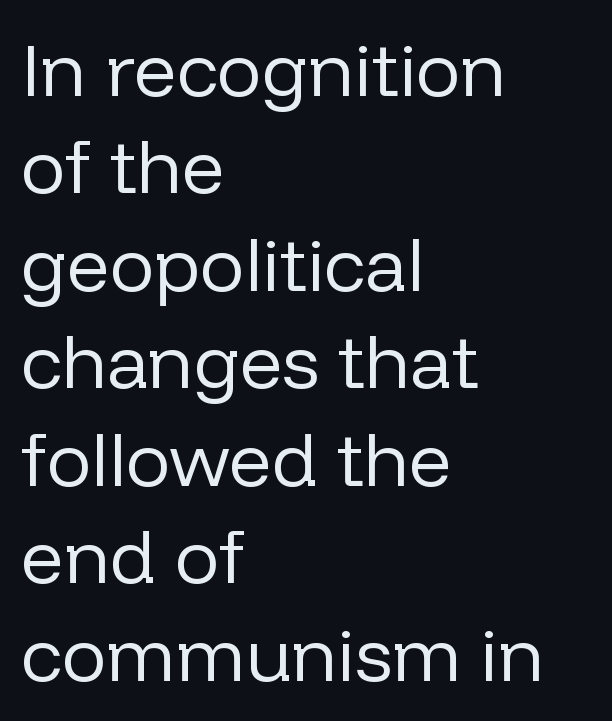
Q: Is the text bold? A: No.
Q: Is the text italic (slanted)? A: No, it is upright.
Q: Is the typeface a serif or a sans-serif typeface? A: Sans-serif.
Q: Is the text underlined? A: No.
Q: How is the paragraph aligned? A: Left-aligned.
Q: Is the spacing between letters normal or unusually wide? A: Normal.
Q: Is the spacing between lines tight, normal or loose? A: Normal.
Q: Width (condensed, normal, or wide)? A: Normal.
Q: Stroke contrast? A: Low.
Q: x-height? A: Medium.
Q: Monospaced? A: No.
